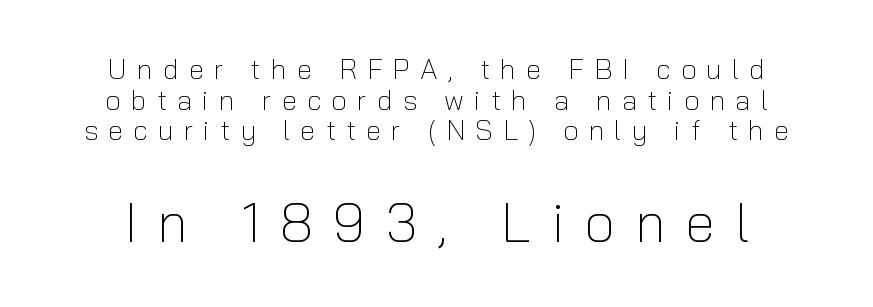
The specimen omits any rule beneath the text block's lines. Varying glyph widths throughout — classic text-font behaviour. Inter-character spacing is expanded well beyond the font's built-in metrics. Larger block? The one below; the one above is distinctly smaller.
